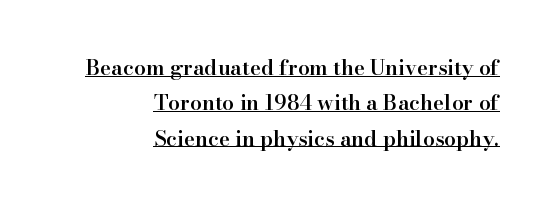
The image shows 21 px text type, upright; set right-aligned, normal line spacing (1.68x), normal letter spacing, underlined.
